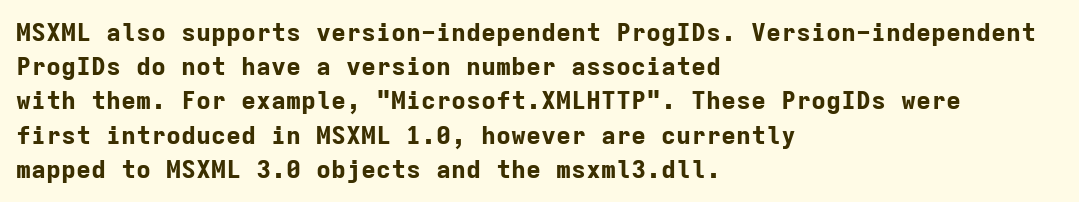
The lines in this sample share a left origin and differ only in where they stop. Summary of vertical rhythm: regular, with standard interline spacing. Italic: no, the glyphs are upright roman. The letterforms sit shoulder to shoulder at normal distance. Set as a true bold cut, around the 700 mark. The baseline area is clear.
